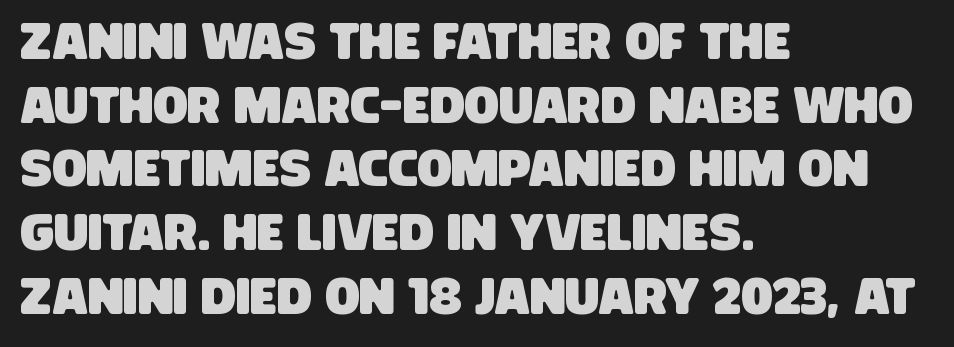
{"serif": "no", "width": "condensed", "stroke_contrast": "low", "x_height": "large", "monospaced": "no", "underline": "no", "align": "left", "line_spacing": "normal", "line_spacing_ratio": 1.25, "letter_spacing": "normal", "letter_spacing_em": 0.0, "glyph_px": 51}
